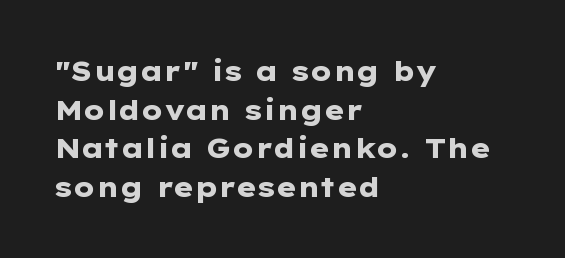
Q: Is the text bold? A: Yes.
Q: Is the text italic (slanted)? A: No, it is upright.
Q: Is the text underlined? A: No.
Q: How is the paragraph aligned? A: Left-aligned.
Q: Is the spacing between letters normal or unusually wide? A: Normal.
Q: Is the spacing between lines tight, normal or loose? A: Normal.
